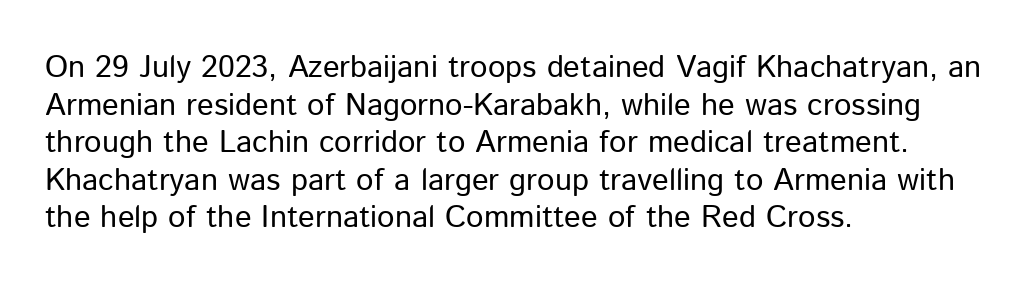
Grotesque or geometric, the face here clearly has no serifs. Weight: regular or lighter. The face used here is proportionally spaced, like ordinary book or web type. Type without underlining.
